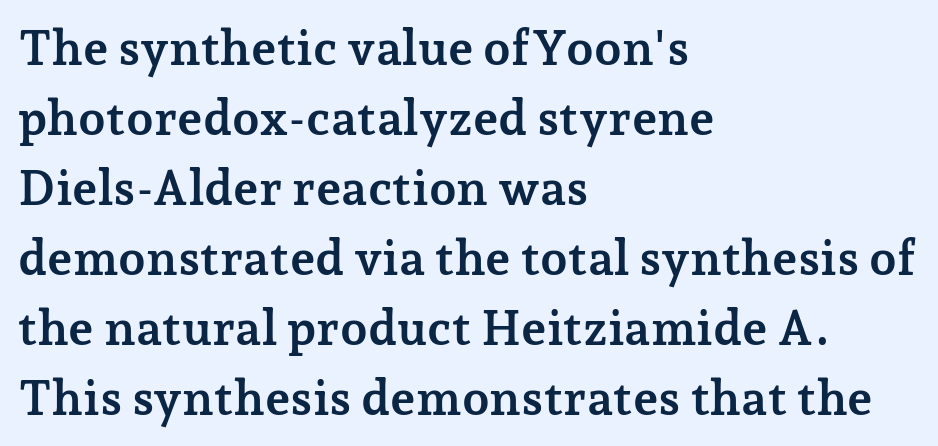
Honestly, the letter spacing is just normal — you wouldn't notice it. Alignment: flush left. Glance below the letters and you will spot only blank space. The sample has been set heavy, in full bold. Look at the bottom of the vertical strokes: they flare into serifs here.
